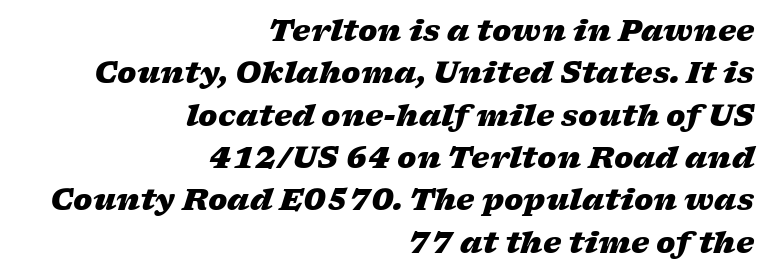
Q: Is the text bold? A: Yes.
Q: Is the text italic (slanted)? A: Yes, it leans right by about 17 degrees.
Q: Is the text underlined? A: No.
Q: How is the paragraph aligned? A: Right-aligned.
Q: Is the spacing between letters normal or unusually wide? A: Normal.
Q: Is the spacing between lines tight, normal or loose? A: Normal.
Q: Width (condensed, normal, or wide)? A: Wide.
Q: Stroke contrast? A: Low.
Q: x-height? A: Medium.
Q: Monospaced? A: No.
